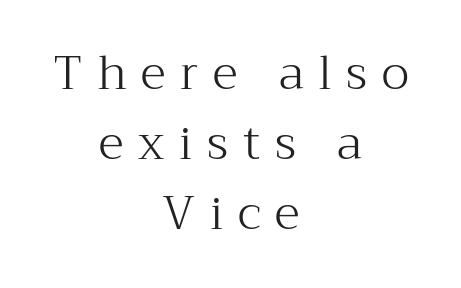
This rendering widens character spacing well past its baseline value. If you measured baseline to baseline, you'd find a middling distance. Regarding serifs, this sample has them. The whitespace from short lines is split evenly between both sides. Varying glyph widths throughout — classic text-font behaviour.
